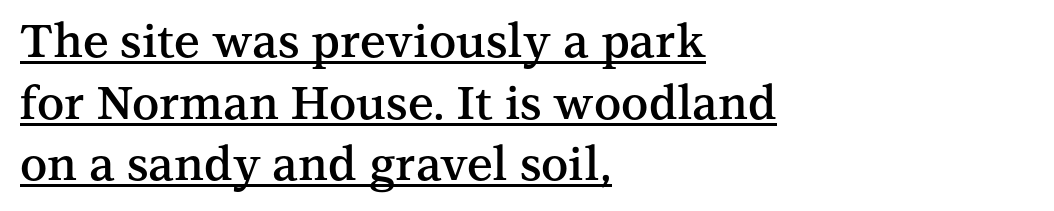
The image shows 46 px semibold serif type, upright; set left-aligned, normal line spacing (1.34x), normal letter spacing, underlined; medium stroke contrast and a medium x-height.
